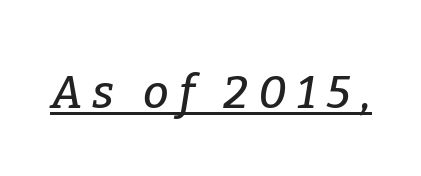
{"serif": "yes", "italic": "yes", "lean": "right", "slant_degrees": 9, "width": "normal", "stroke_contrast": "low", "x_height": "medium", "monospaced": "no", "underline": "yes", "letter_spacing": "wide", "letter_spacing_em": 0.22, "glyph_px": 46}
